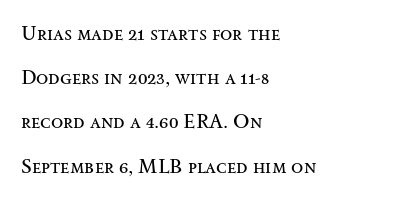
The passage shown is not bold in any degree. Bare-footed words on every line. The lettering stays uniformly vertical, giving the passage a roman look. Compared with typical paragraphs, the rows here are farther apart.
